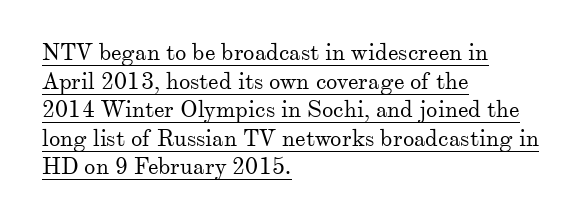
Q: Is the text bold? A: No.
Q: Is the text italic (slanted)? A: No, it is upright.
Q: Is the text underlined? A: Yes.
Q: How is the paragraph aligned? A: Left-aligned.
Q: Is the spacing between letters normal or unusually wide? A: Normal.
